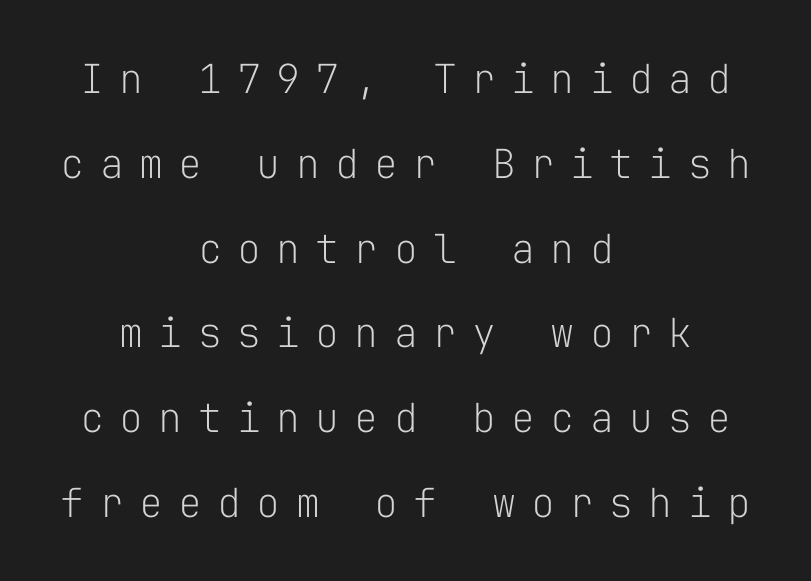
The image shows 40 px light sans-serif type, upright, monospaced; set centered, loose line spacing (2.12x), unusually wide letter spacing (+0.38 em), not underlined; low stroke contrast and a medium x-height.
